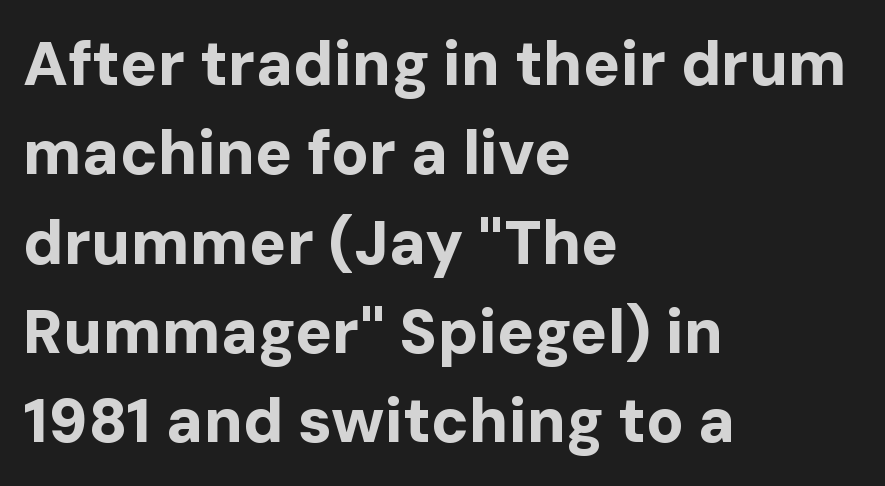
{"serif": "no", "italic": "no", "bold": "yes", "weight": "bold", "width": "normal", "stroke_contrast": "low", "x_height": "medium", "monospaced": "no", "underline": "no", "align": "left", "line_spacing": "normal", "line_spacing_ratio": 1.44, "letter_spacing": "normal", "letter_spacing_em": 0.0, "glyph_px": 62}
